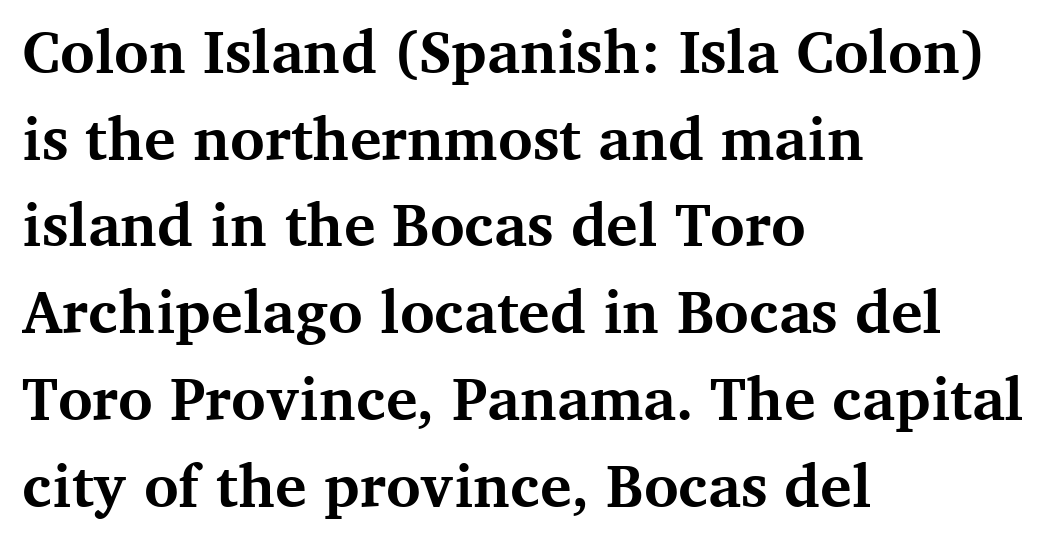
Q: Is the text bold? A: Yes.
Q: Is the text italic (slanted)? A: No, it is upright.
Q: Is the typeface a serif or a sans-serif typeface? A: Serif.
Q: Is the text underlined? A: No.
Q: How is the paragraph aligned? A: Left-aligned.
Q: Is the spacing between letters normal or unusually wide? A: Normal.
Q: Is the spacing between lines tight, normal or loose? A: Normal.
Q: Width (condensed, normal, or wide)? A: Normal.
Q: Stroke contrast? A: Medium.
Q: x-height? A: Medium.
Q: Monospaced? A: No.
